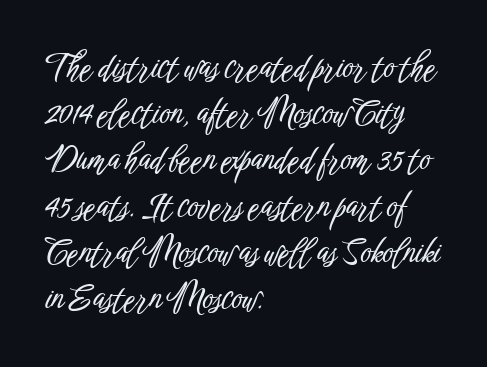
The image shows 33 px condensed sans-serif type; set left-aligned, normal line spacing (1.4x), normal letter spacing, not underlined; low stroke contrast and a medium x-height.
